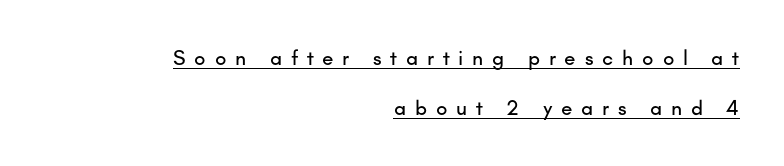
{"italic": "no", "underline": "yes", "align": "right", "line_spacing": "loose", "line_spacing_ratio": 2.36, "letter_spacing": "wide", "letter_spacing_em": 0.42, "glyph_px": 21}
